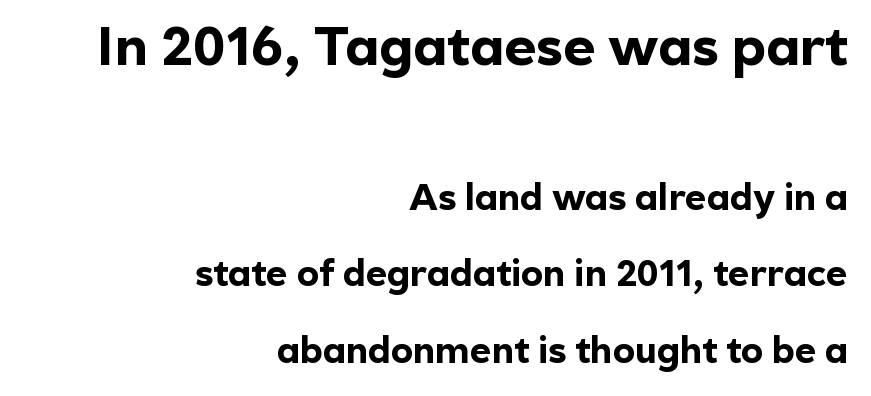
Q: Is the text bold? A: Yes.
Q: Is the text italic (slanted)? A: No, it is upright.
Q: Is the typeface a serif or a sans-serif typeface? A: Sans-serif.
Q: Is the text underlined? A: No.
Q: How is the paragraph aligned? A: Right-aligned.
Q: Is the spacing between letters normal or unusually wide? A: Normal.
Q: Is the spacing between lines tight, normal or loose? A: Loose.
Q: Which block of text is set in a larger size, the first (top) or the second (bottom)? A: The first (top) one.
Q: Width (condensed, normal, or wide)? A: Normal.
Q: x-height? A: Medium.
Q: Monospaced? A: No.
